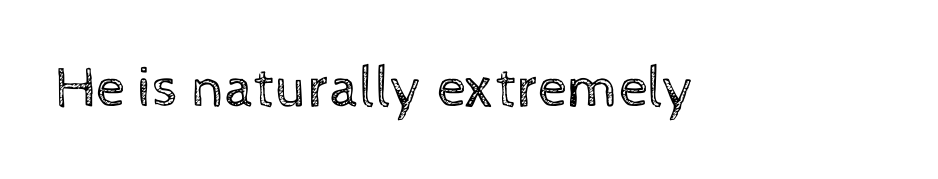
Looks like regular typesetting: each glyph gets only the width it needs. The font sits on the lighter half of the weight spectrum, regular included. This is the regular roman posture of the typeface. The space beneath each line is pristine and unruled.
